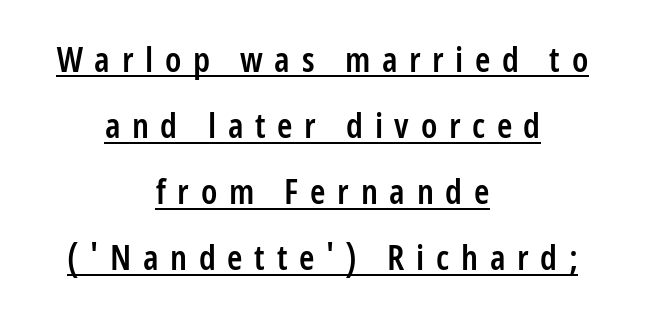
Every word sits above its own underline. Varying glyph widths throughout — classic text-font behaviour. Observe the wide spacing: letters keep a clear distance from each other. Short and long lines alike share a common midpoint. A typesetter would mark this as roman, not italic.
